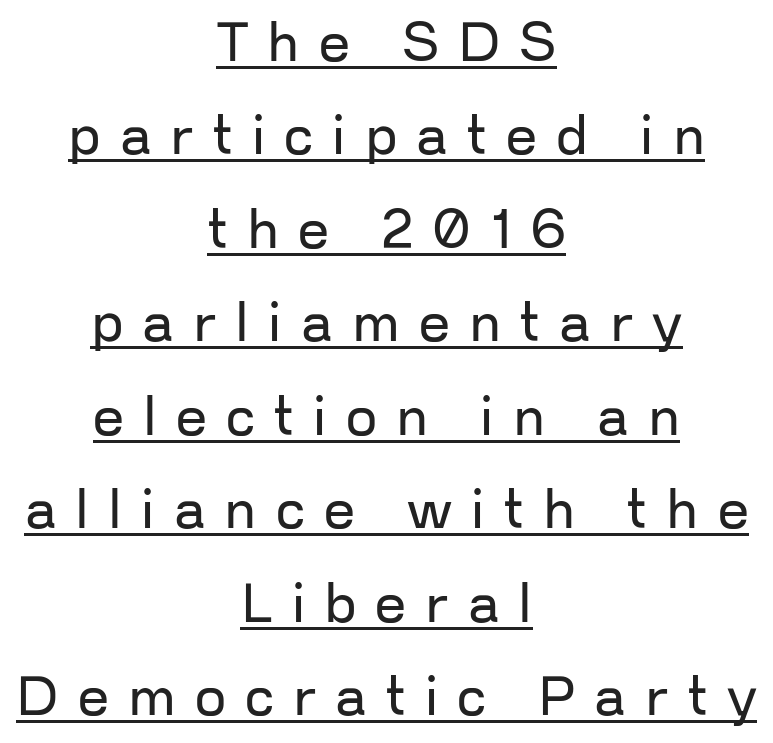
{"serif": "no", "italic": "no", "bold": "no", "weight": "regular", "width": "normal", "stroke_contrast": "low", "x_height": "medium", "monospaced": "no", "underline": "yes", "align": "center", "line_spacing": "normal", "line_spacing_ratio": 1.7, "letter_spacing": "wide", "letter_spacing_em": 0.35, "glyph_px": 55}
